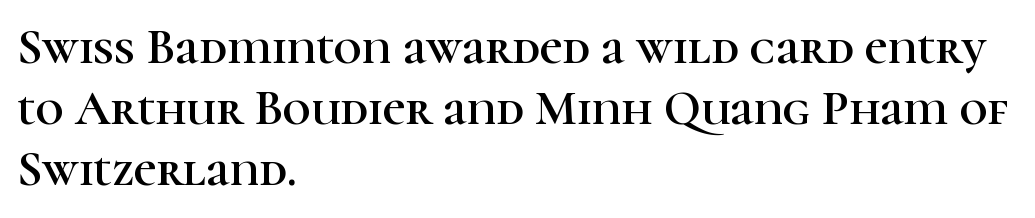
Proportional: the letters do not fall into vertical columns. Small tapered or slab feet sit at the stroke ends, so this counts as serif. The letters stand straight up with perfectly vertical stems. The letters sit at their default tracking, neither squeezed nor spread. The baseline area is clear.
